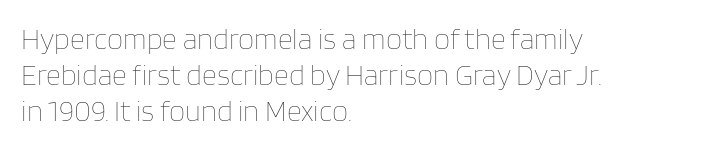
The image shows 29 px thin type, upright; set left-aligned, line spacing 1.24x, normal letter spacing, not underlined; low stroke contrast and a large x-height.
